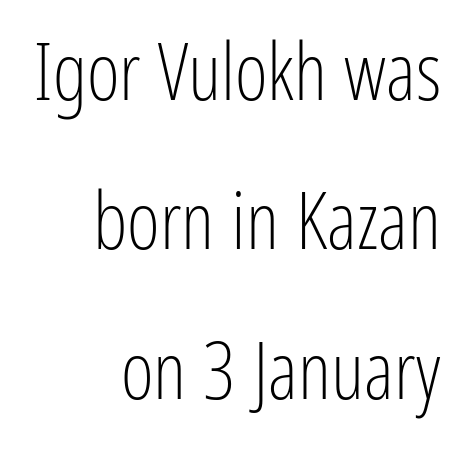
Vertical stems look standard width or narrower in stroke. A flush-right, rag-left setting is used for this passage. What kind of face is this? One without serifs — a sans. The gaps between neighbouring characters are ordinary and unremarkable. You could not count columns in this text — the font is proportionally spaced.
